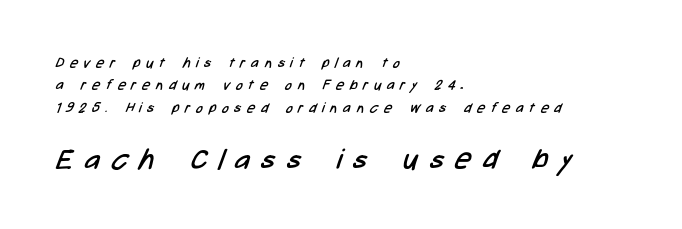
The image shows 28 px regular-weight, condensed sans-serif type; set left-aligned, normal line spacing (1.6x), unusually wide letter spacing (+0.42 em), not underlined; the second (bottom) block is 2.0x larger; low stroke contrast and a medium x-height.
